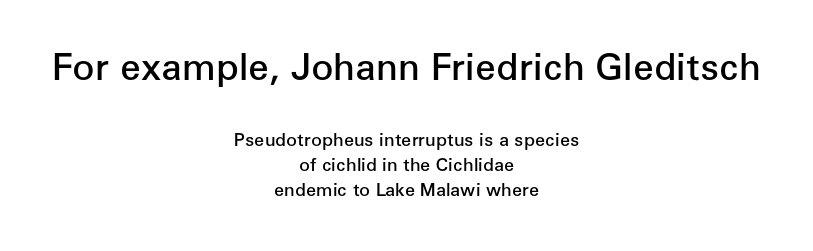
Q: Is the text bold? A: Semi-bold.
Q: Is the text italic (slanted)? A: No, it is upright.
Q: Is the typeface a serif or a sans-serif typeface? A: Sans-serif.
Q: Is the text underlined? A: No.
Q: How is the paragraph aligned? A: Centered.
Q: Is the spacing between letters normal or unusually wide? A: Normal.
Q: Is the spacing between lines tight, normal or loose? A: Normal.
Q: Which block of text is set in a larger size, the first (top) or the second (bottom)? A: The first (top) one.
Q: Width (condensed, normal, or wide)? A: Normal.
Q: Stroke contrast? A: Low.
Q: x-height? A: Medium.
Q: Monospaced? A: No.
